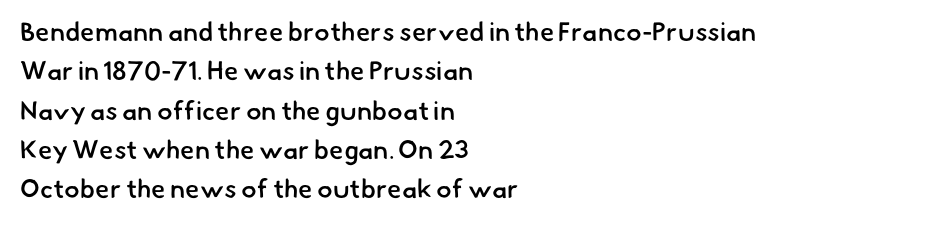
The leading is moderate, giving the passage an even texture. The passage shown has conventional tracking throughout. Plain, unruled lines of type. In CSS terms this would be text-align: left. A fair bit of extra ink — the face is semibold, not bold.
